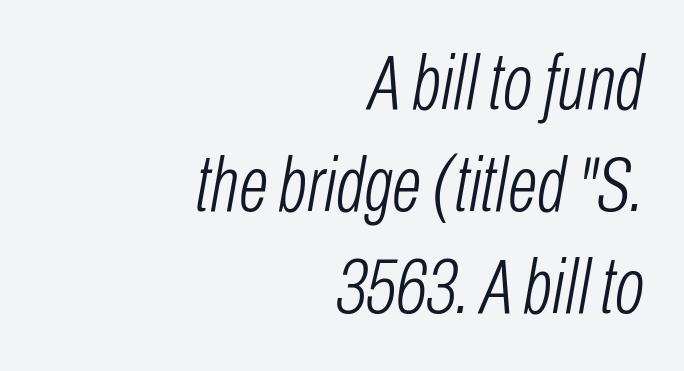
The image shows 78 px light, condensed type, italic (leaning right); set right-aligned, normal line spacing (1.31x), normal letter spacing, not underlined; low stroke contrast and a medium x-height.
